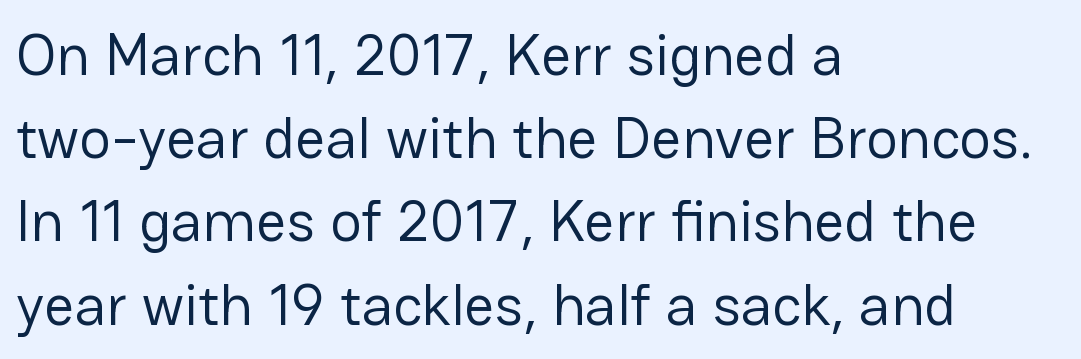
{"serif": "no", "italic": "no", "bold": "no", "weight": "regular", "width": "normal", "stroke_contrast": "low", "x_height": "medium", "monospaced": "no", "underline": "no", "align": "left", "line_spacing": "normal", "line_spacing_ratio": 1.41, "letter_spacing": "normal", "letter_spacing_em": 0.0, "glyph_px": 59}
